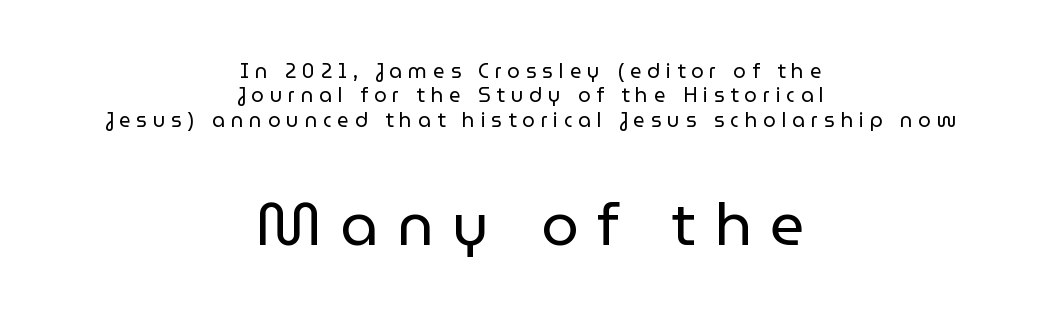
Q: Is the text bold? A: No.
Q: Is the text italic (slanted)? A: No, it is upright.
Q: Is the typeface a serif or a sans-serif typeface? A: Sans-serif.
Q: Is the text underlined? A: No.
Q: How is the paragraph aligned? A: Centered.
Q: Is the spacing between letters normal or unusually wide? A: Unusually wide.
Q: Which block of text is set in a larger size, the first (top) or the second (bottom)? A: The second (bottom) one.
Q: Width (condensed, normal, or wide)? A: Normal.
Q: Stroke contrast? A: Low.
Q: x-height? A: Medium.
Q: Monospaced? A: No.
